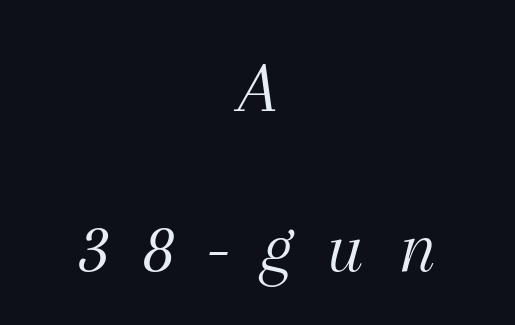
{"serif": "yes", "italic": "yes", "lean": "right", "slant_degrees": 12, "bold": "no", "weight": "light", "width": "normal", "stroke_contrast": "medium", "x_height": "medium", "monospaced": "no", "underline": "no", "align": "center", "line_spacing": "loose", "line_spacing_ratio": 2.16, "letter_spacing": "wide", "letter_spacing_em": 0.44, "glyph_px": 74}
